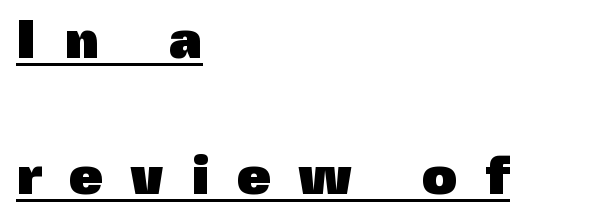
The image shows 55 px heavy sans-serif type, upright; set left-aligned, loose line spacing (2.48x), unusually wide letter spacing (+0.49 em), underlined; a medium x-height.
